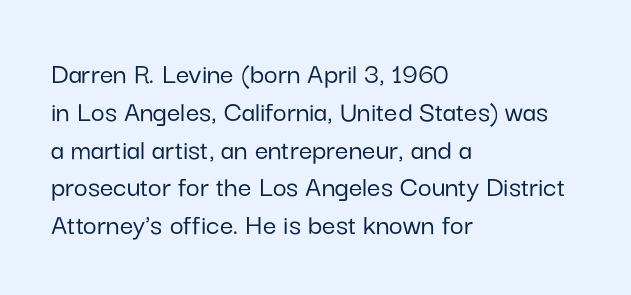
The image shows 30 px sans-serif type, upright; set left-aligned, normal line spacing (1.26x), normal letter spacing, not underlined; low stroke contrast and a medium x-height.
